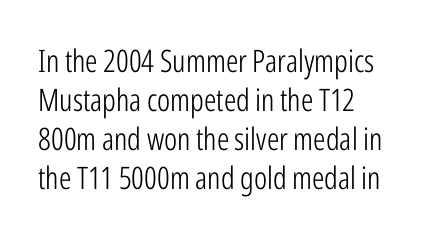
Q: Is the text bold? A: No.
Q: Is the text italic (slanted)? A: No, it is upright.
Q: Is the typeface a serif or a sans-serif typeface? A: Sans-serif.
Q: Is the text underlined? A: No.
Q: How is the paragraph aligned? A: Left-aligned.
Q: Is the spacing between letters normal or unusually wide? A: Normal.
Q: Is the spacing between lines tight, normal or loose? A: Normal.
Q: Width (condensed, normal, or wide)? A: Condensed.
Q: Stroke contrast? A: Low.
Q: x-height? A: Medium.
Q: Monospaced? A: No.
